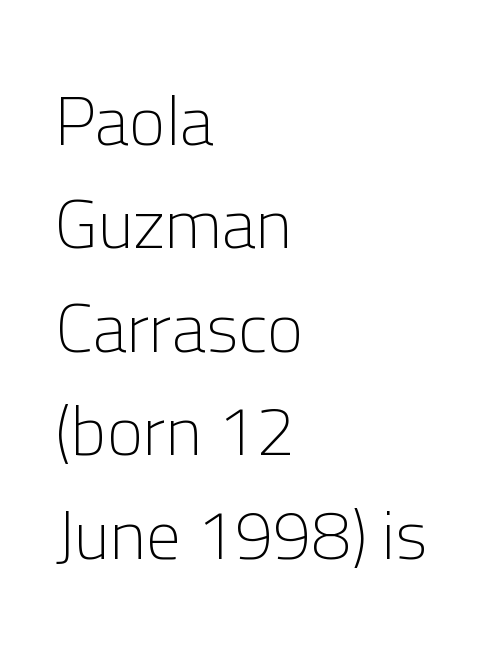
{"serif": "no", "italic": "no", "bold": "no", "weight": "light", "width": "normal", "stroke_contrast": "low", "x_height": "medium", "monospaced": "no", "underline": "no", "align": "left", "line_spacing": "normal", "line_spacing_ratio": 1.5, "letter_spacing": "normal", "letter_spacing_em": 0.0, "glyph_px": 69}
